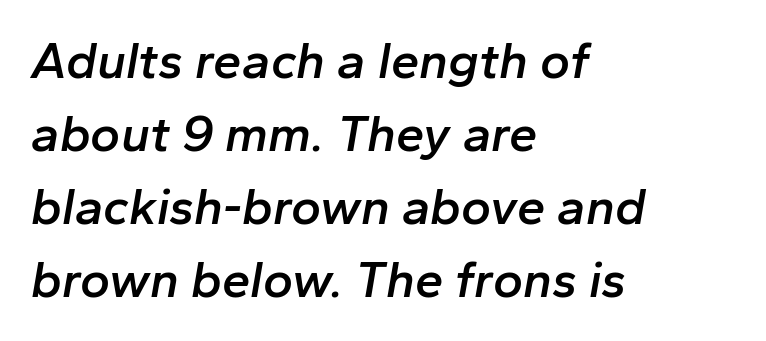
The image shows 51 px semibold type, italic (leaning right); set left-aligned, normal line spacing (1.43x), normal letter spacing, not underlined; low stroke contrast and a medium x-height.
